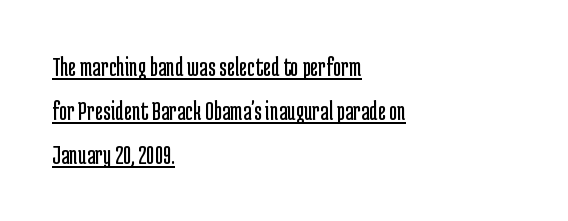
You could not count columns in this text — the font is proportionally spaced. A typesetter would mark this as roman, not italic. Underlining? Definitely there. All the whitespace from short lines collects on the right.
